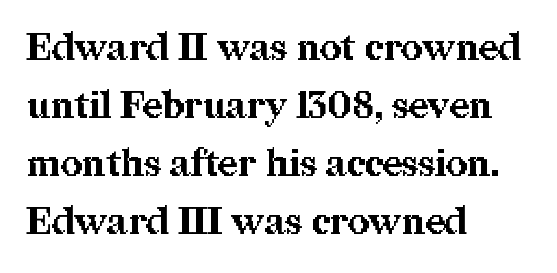
Q: Is the text bold? A: Yes.
Q: Is the text italic (slanted)? A: No, it is upright.
Q: Is the typeface a serif or a sans-serif typeface? A: Serif.
Q: Is the text underlined? A: No.
Q: How is the paragraph aligned? A: Left-aligned.
Q: Is the spacing between letters normal or unusually wide? A: Normal.
Q: Is the spacing between lines tight, normal or loose? A: Normal.
Q: Width (condensed, normal, or wide)? A: Normal.
Q: Stroke contrast? A: Medium.
Q: x-height? A: Medium.
Q: Monospaced? A: No.
